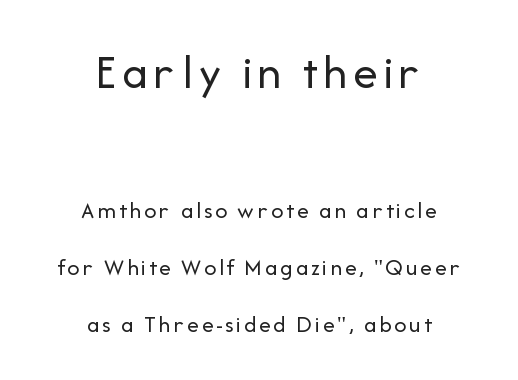
The image shows 49 px regular-weight sans-serif type, upright; set centered, loose line spacing (2.37x), not underlined; the first (top) block is 2.04x larger; low stroke contrast and a medium x-height.
